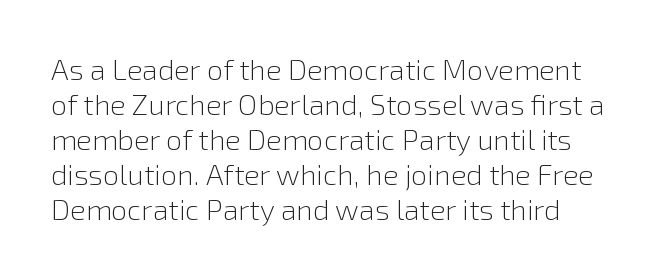
The image shows 29 px light sans-serif type, upright; set line spacing 1.21x, normal letter spacing, not underlined; a medium x-height.
